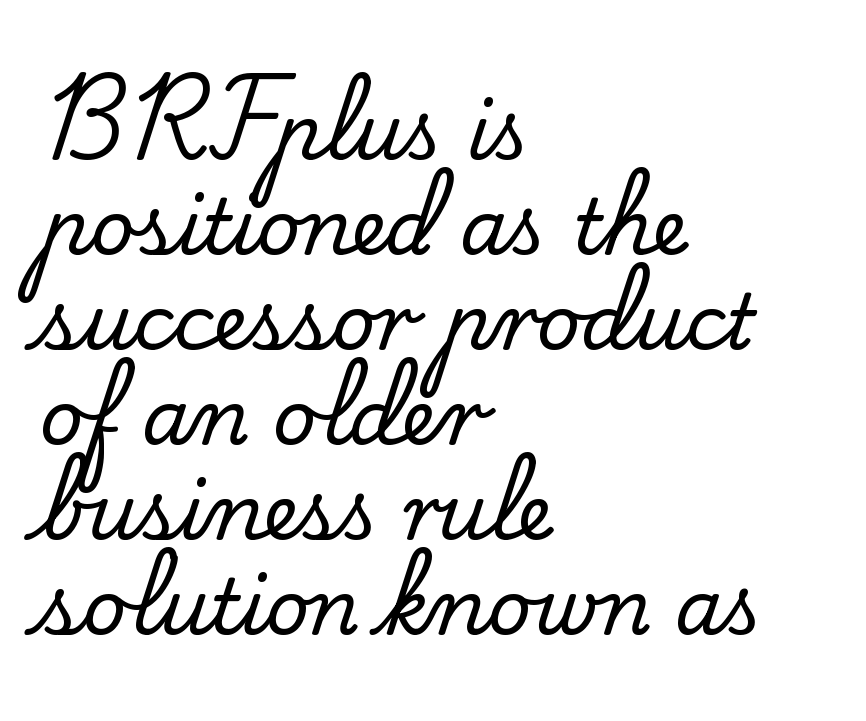
The image shows 76 px serif type; set left-aligned, normal line spacing (1.25x), normal letter spacing, not underlined; low stroke contrast and a small x-height.
